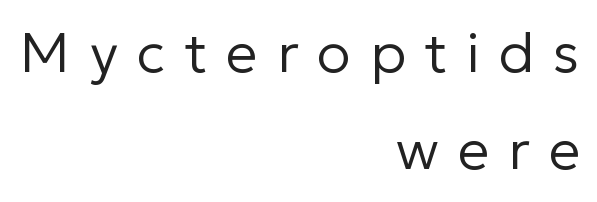
Q: Is the text bold? A: No.
Q: Is the text italic (slanted)? A: No, it is upright.
Q: Is the typeface a serif or a sans-serif typeface? A: Sans-serif.
Q: Is the text underlined? A: No.
Q: How is the paragraph aligned? A: Right-aligned.
Q: Is the spacing between letters normal or unusually wide? A: Unusually wide.
Q: Width (condensed, normal, or wide)? A: Normal.
Q: Stroke contrast? A: Low.
Q: x-height? A: Medium.
Q: Monospaced? A: No.
